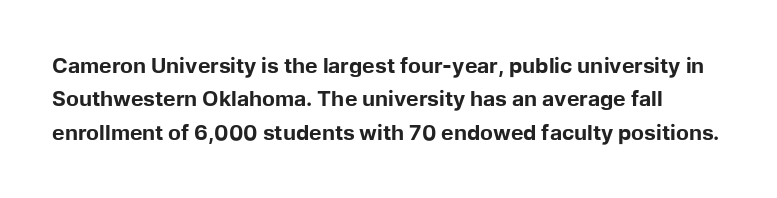
Words appear dense and cohesive because spacing is normal. The characters look thick and weighty, a clear bold. The gap between lines stays unmarked. Summary of vertical rhythm: regular, with standard interline spacing. Characters remain perfectly vertical along every line.
